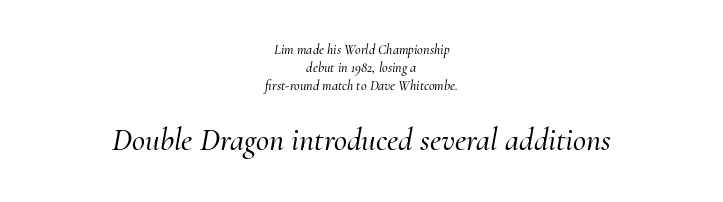
Block two is the big one; block one sits smaller above it. Casual observation: everything's sitting right in the middle. Italic? Definitely — the glyphs are oblique. Serifs: yes, visible at the terminals of the letterforms. The vertical gap from one line to the next is medium. The face used here is proportionally spaced, like ordinary book or web type.
